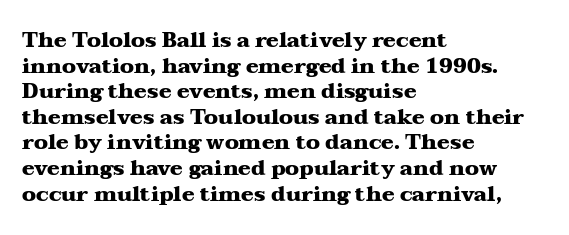
Is there any slant? The stems are plumb. The zone under the glyphs is completely vacant. Caption: bold face, heavy strokes. Each word holds together tightly as a unit, with standard inter-letter gaps. Does the copy run flush right? No — it runs flush left.
